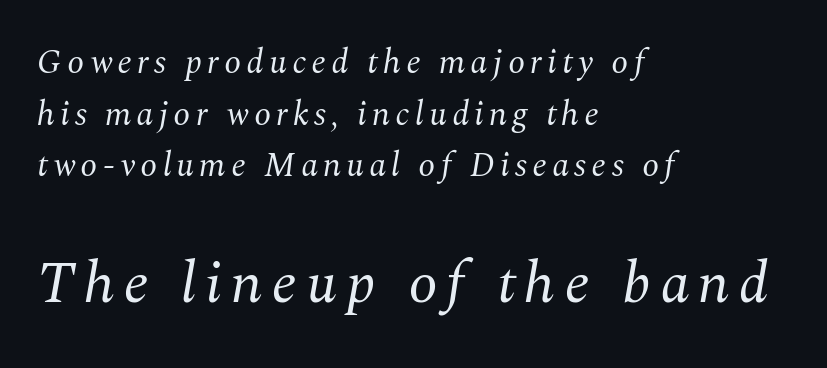
{"serif": "yes", "italic": "yes", "lean": "right", "slant_degrees": 10, "bold": "no", "weight": "regular", "width": "normal", "stroke_contrast": "medium", "x_height": "medium", "monospaced": "no", "underline": "no", "align": "left", "line_spacing": "normal", "line_spacing_ratio": 1.52, "larger_block": "second", "size_ratio": 1.74, "glyph_px": 59}
